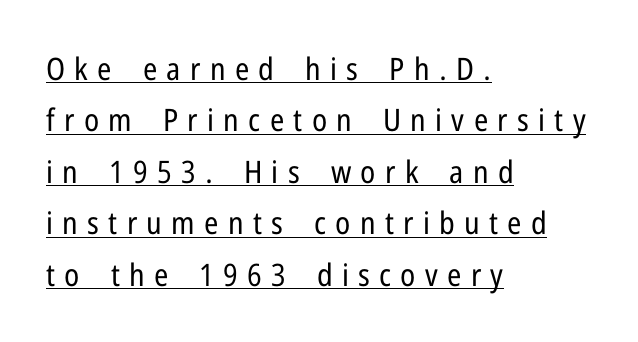
The image shows 31 px regular-weight, condensed sans-serif type, upright; set left-aligned, normal line spacing (1.66x), unusually wide letter spacing (+0.3 em), underlined; low stroke contrast and a medium x-height.
